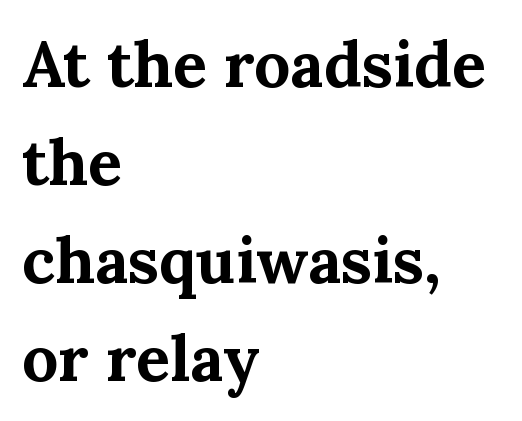
The glyphs have the mass of a bold cut. The area under the type is left untouched. These lines are composed in type with serifs. Upright lettering throughout.
